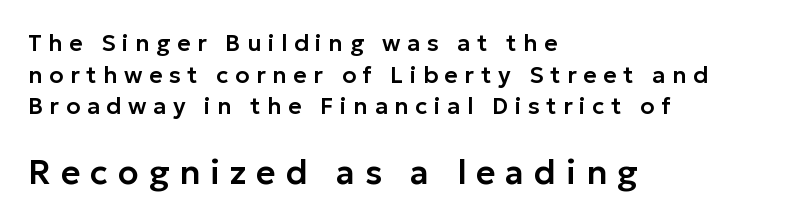
The image shows 34 px sans-serif type, upright; set left-aligned, normal line spacing (1.38x), unusually wide letter spacing (+0.29 em), not underlined; the second (bottom) block is 1.48x larger; low stroke contrast and a medium x-height.
